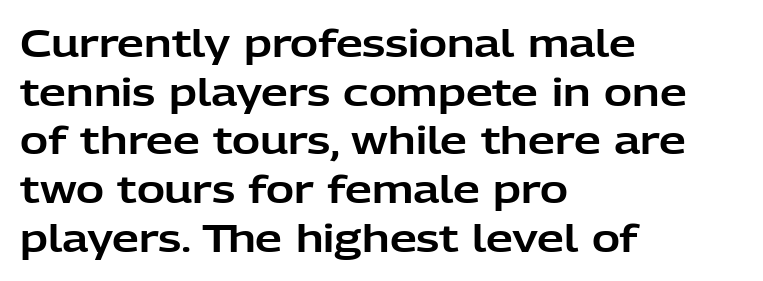
{"serif": "no", "italic": "no", "width": "normal", "stroke_contrast": "low", "x_height": "medium", "monospaced": "no", "underline": "no", "align": "left", "line_spacing": "normal", "line_spacing_ratio": 1.28, "letter_spacing": "normal", "letter_spacing_em": 0.0, "glyph_px": 38}
